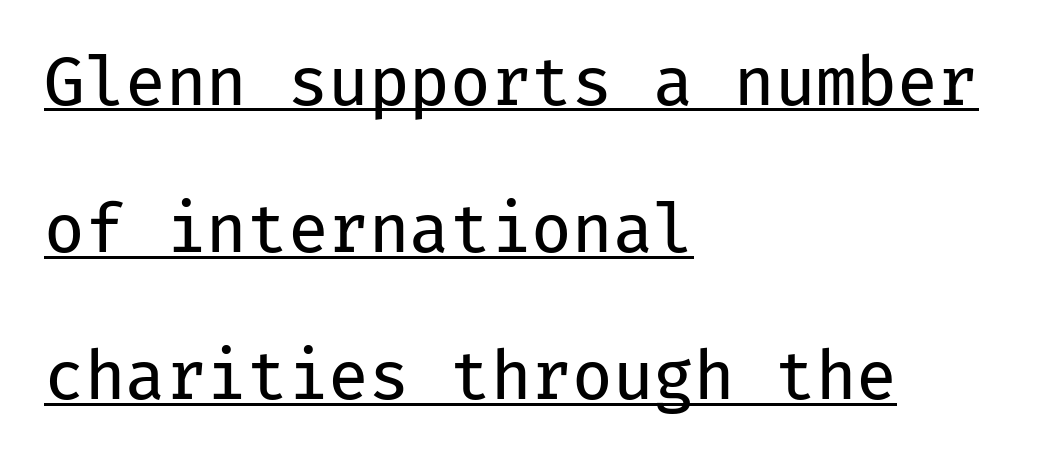
Q: Is the text bold? A: No.
Q: Is the text italic (slanted)? A: No, it is upright.
Q: Is the typeface a serif or a sans-serif typeface? A: Sans-serif.
Q: Is the text underlined? A: Yes.
Q: How is the paragraph aligned? A: Left-aligned.
Q: Is the spacing between letters normal or unusually wide? A: Normal.
Q: Is the spacing between lines tight, normal or loose? A: Loose.
Q: Width (condensed, normal, or wide)? A: Normal.
Q: Stroke contrast? A: Low.
Q: x-height? A: Medium.
Q: Monospaced? A: Yes.
